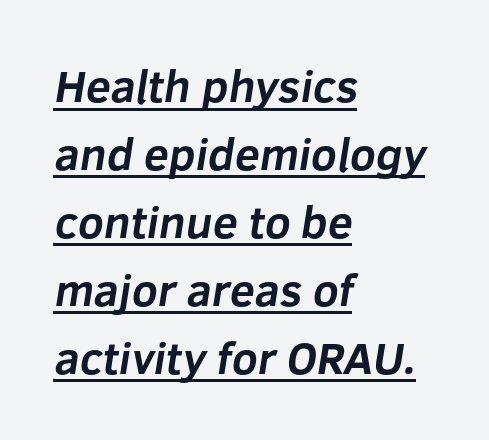
Q: Is the text bold? A: Yes.
Q: Is the typeface a serif or a sans-serif typeface? A: Sans-serif.
Q: Is the text underlined? A: Yes.
Q: How is the paragraph aligned? A: Left-aligned.
Q: Is the spacing between letters normal or unusually wide? A: Normal.
Q: Is the spacing between lines tight, normal or loose? A: Normal.
Q: Width (condensed, normal, or wide)? A: Normal.
Q: Stroke contrast? A: Low.
Q: x-height? A: Medium.
Q: Monospaced? A: No.
